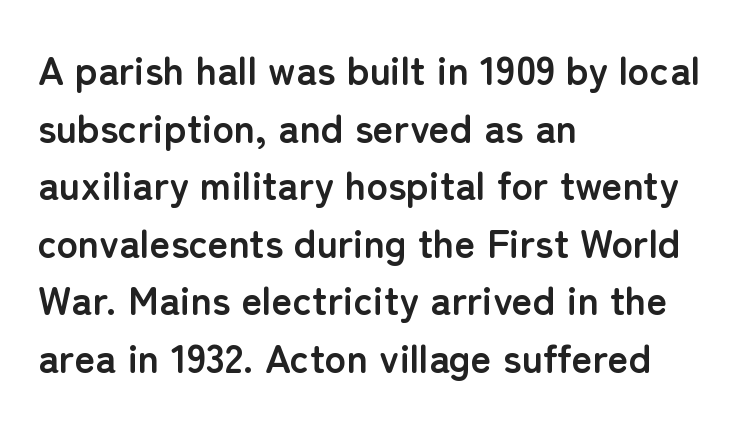
Check where the strokes stop: nothing finishes them off — pure sans. Here the designer chose a conventional face with non-uniform glyph widths. Successive baselines arrive at the customary interval. Line starts are locked; line ends wander. Typographic density is high because the face is bold. What stands out about the letter spacing? Nothing — it is the standard amount.
